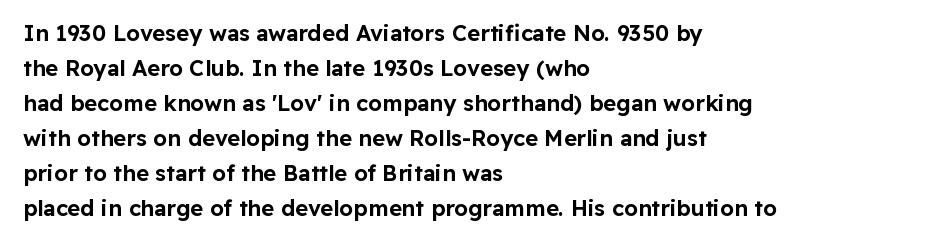
{"italic": "no", "underline": "no", "align": "left", "line_spacing": "normal", "line_spacing_ratio": 1.59, "letter_spacing": "normal", "letter_spacing_em": 0.0, "glyph_px": 22}
